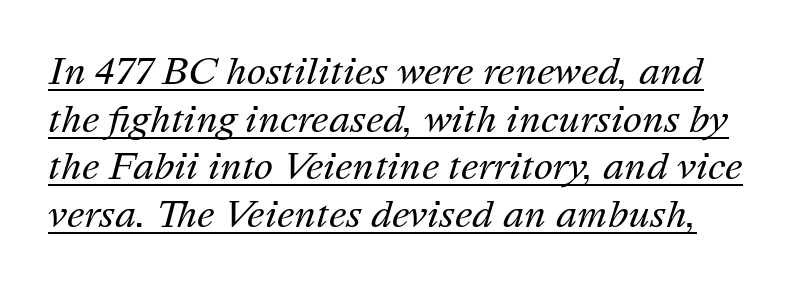
Somebody hit Ctrl+U on this one — the words are underlined. Is the type heavy? It reads as light-to-regular instead. This is oblique type, the kind used for emphasis or titles. Is there much room between lines? A standard amount, neither cramped nor airy. Between one letter and the next there's only the usual sliver of space. The passage shown is typed in a proportional face where columns would drift.
